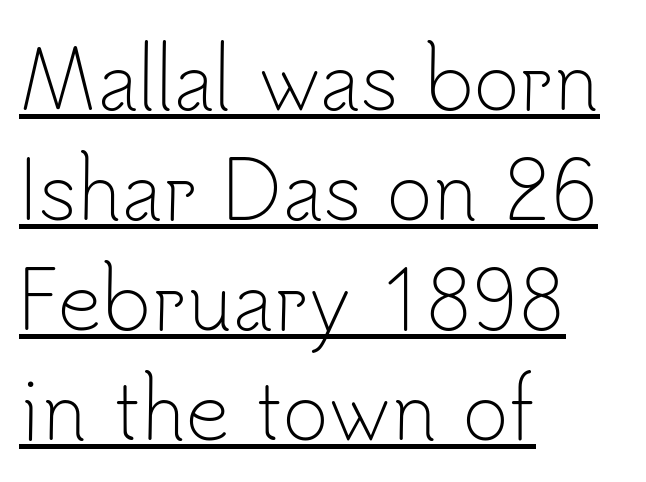
The image shows 78 px light sans-serif type, upright; set left-aligned, normal line spacing (1.41x), normal letter spacing, underlined; low stroke contrast and a small x-height.
